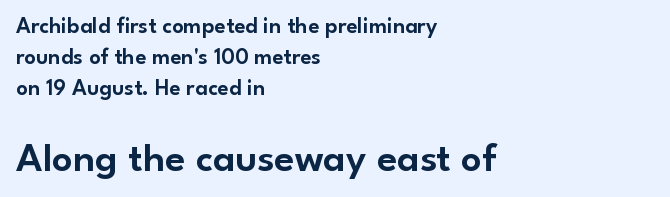
Q: Is the text italic (slanted)? A: No, it is upright.
Q: Is the typeface a serif or a sans-serif typeface? A: Sans-serif.
Q: Is the text underlined? A: No.
Q: How is the paragraph aligned? A: Left-aligned.
Q: Is the spacing between letters normal or unusually wide? A: Normal.
Q: Is the spacing between lines tight, normal or loose? A: Normal.
Q: Which block of text is set in a larger size, the first (top) or the second (bottom)? A: The second (bottom) one.
Q: Width (condensed, normal, or wide)? A: Normal.
Q: Stroke contrast? A: Low.
Q: x-height? A: Small.
Q: Monospaced? A: No.
